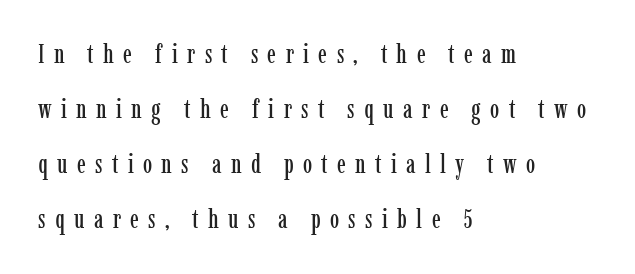
{"italic": "no", "underline": "no", "align": "left", "line_spacing": "loose", "line_spacing_ratio": 2.12, "letter_spacing": "wide", "letter_spacing_em": 0.36, "glyph_px": 26}
